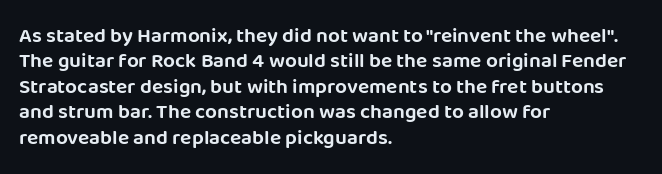
Q: Is the text italic (slanted)? A: No, it is upright.
Q: Is the text underlined? A: No.
Q: How is the paragraph aligned? A: Left-aligned.
Q: Is the spacing between letters normal or unusually wide? A: Normal.
